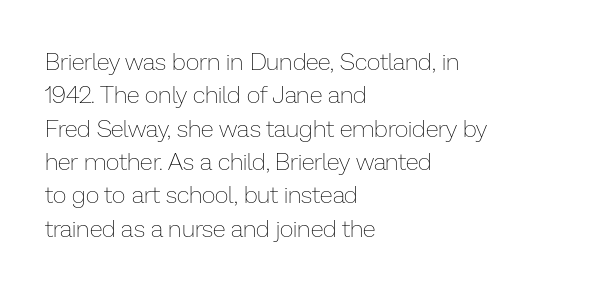
The letterforms sit at book weight or below. Posture: straight, roman, zero tilt. Tracking value appears to be zero — textbook default spacing. The passage shown stacks its lines at a standard gap. Is the block centered? No — it sits flush against the left margin. The foot of each line stays bare and open.
